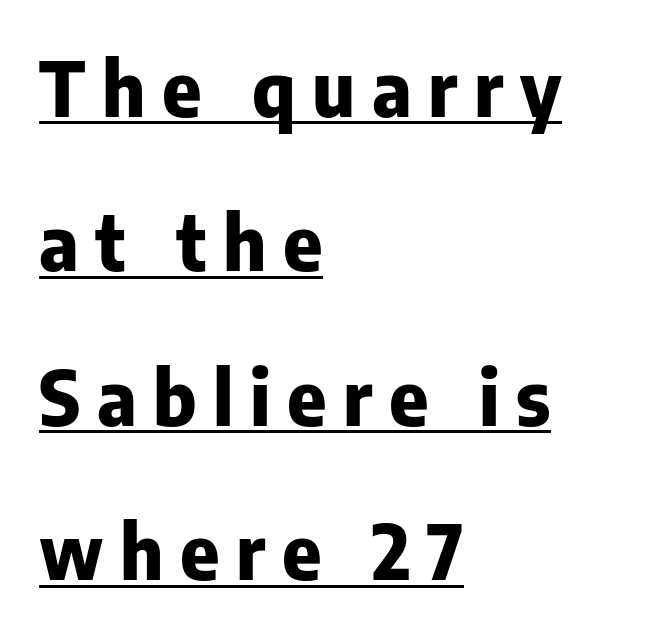
Set as a true bold cut, around the 700 mark. You could only call the tracking loose — the letters float apart. Rendered with straight, roman letterforms. Quick note: interline space is abundant. Character widths vary here, with narrow letters taking less room than wide ones.
